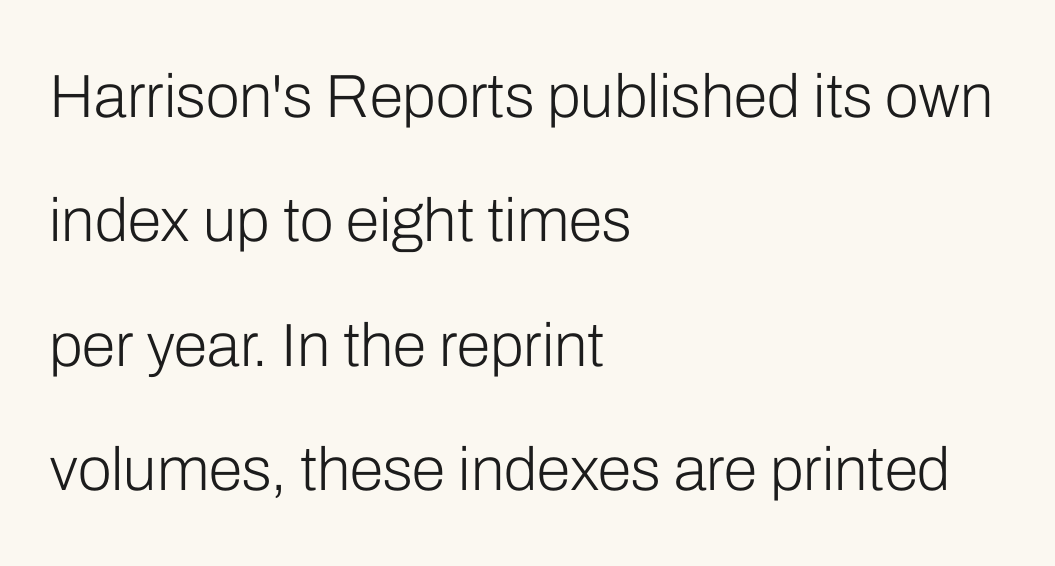
Regarding serifs, this sample does without them. No word sits above an underline. Weight: not bold — regular or lighter. The rendering uses natural spacing where letterforms have individual widths.
